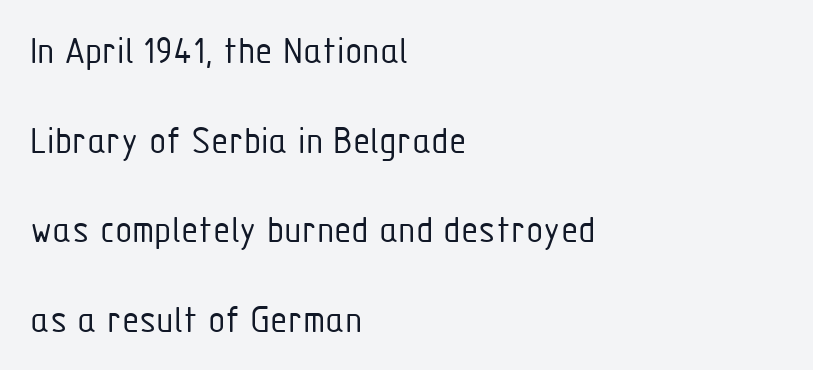
The image shows 40 px light, condensed sans-serif type, upright; set left-aligned, loose line spacing (2.24x), normal letter spacing, not underlined; low stroke contrast and a medium x-height.
